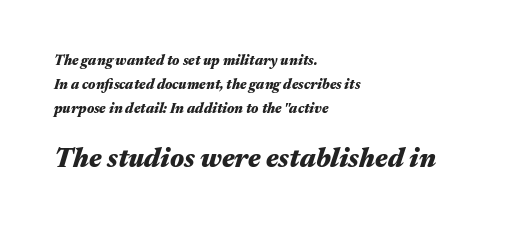
The image shows 27 px bold type, italic (leaning right); set left-aligned, normal line spacing (1.7x), normal letter spacing, not underlined; the second (bottom) block is 1.93x larger.
